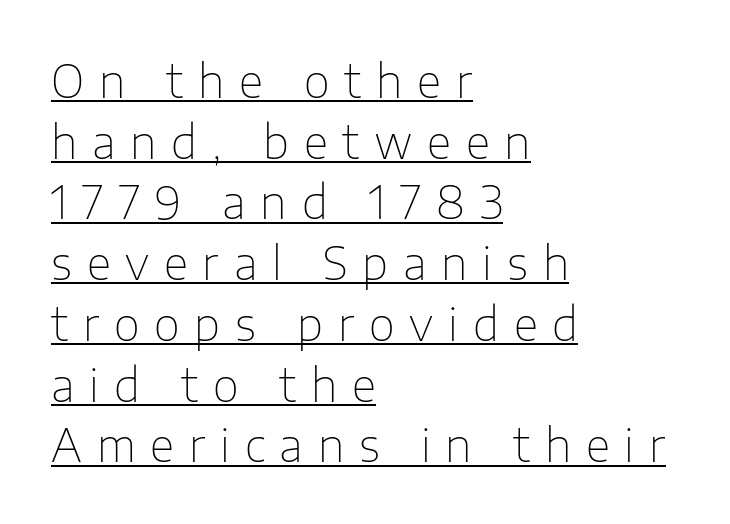
Q: Is the text bold? A: No.
Q: Is the text italic (slanted)? A: No, it is upright.
Q: Is the typeface a serif or a sans-serif typeface? A: Sans-serif.
Q: Is the text underlined? A: Yes.
Q: How is the paragraph aligned? A: Left-aligned.
Q: Is the spacing between letters normal or unusually wide? A: Unusually wide.
Q: Is the spacing between lines tight, normal or loose? A: Normal.
Q: Width (condensed, normal, or wide)? A: Normal.
Q: Stroke contrast? A: Low.
Q: x-height? A: Medium.
Q: Monospaced? A: No.
